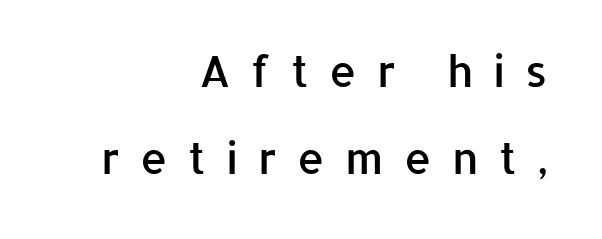
{"serif": "no", "italic": "no", "bold": "semi", "weight": "semibold", "width": "normal", "stroke_contrast": "low", "x_height": "medium", "monospaced": "no", "underline": "no", "align": "right", "line_spacing": "loose", "line_spacing_ratio": 2.02, "letter_spacing": "wide", "letter_spacing_em": 0.47, "glyph_px": 43}
